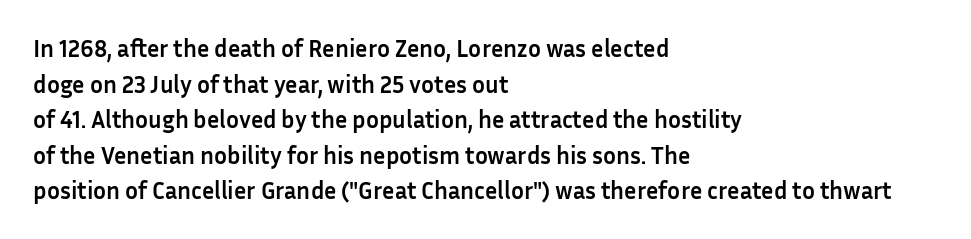
The image shows 24 px bold type, upright; set left-aligned, normal line spacing (1.48x), normal letter spacing, not underlined.
